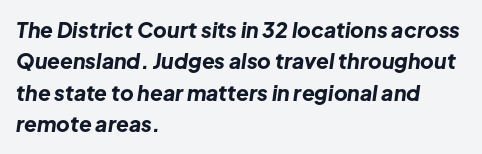
The image shows 21 px bold type, italic (leaning right); set left-aligned, normal line spacing (1.5x), normal letter spacing, not underlined.
